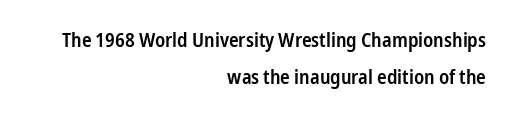
The image shows 20 px text type, upright; set right-aligned, line spacing 1.86x, normal letter spacing, not underlined.
